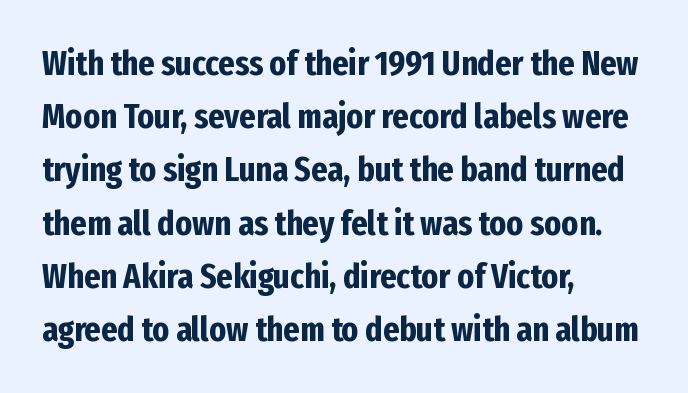
Q: Is the text bold? A: Yes.
Q: Is the text italic (slanted)? A: No, it is upright.
Q: Is the typeface a serif or a sans-serif typeface? A: Sans-serif.
Q: Is the text underlined? A: No.
Q: How is the paragraph aligned? A: Left-aligned.
Q: Is the spacing between letters normal or unusually wide? A: Normal.
Q: Is the spacing between lines tight, normal or loose? A: Normal.
Q: Width (condensed, normal, or wide)? A: Condensed.
Q: Stroke contrast? A: Low.
Q: x-height? A: Medium.
Q: Monospaced? A: No.
